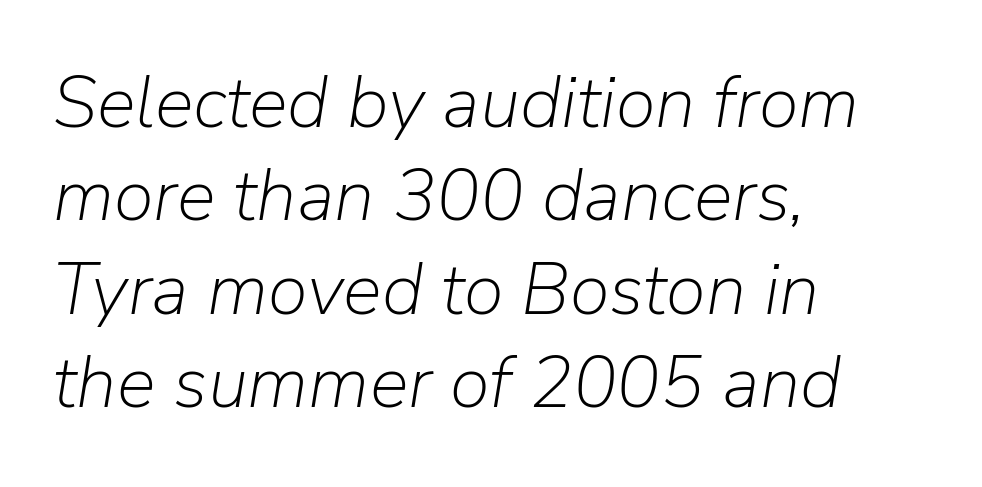
Q: Is the text bold? A: No.
Q: Is the text italic (slanted)? A: Yes, it leans right by about 9 degrees.
Q: Is the text underlined? A: No.
Q: How is the paragraph aligned? A: Left-aligned.
Q: Is the spacing between letters normal or unusually wide? A: Normal.
Q: Is the spacing between lines tight, normal or loose? A: Normal.
Q: Width (condensed, normal, or wide)? A: Normal.
Q: Stroke contrast? A: Low.
Q: x-height? A: Medium.
Q: Monospaced? A: No.
